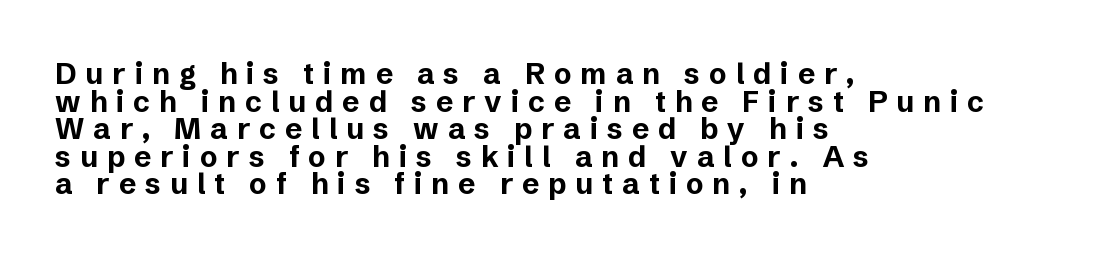
The image shows 29 px bold sans-serif type, upright; set left-aligned, tight line spacing (0.95x), unusually wide letter spacing (+0.31 em), not underlined; low stroke contrast and a medium x-height.
